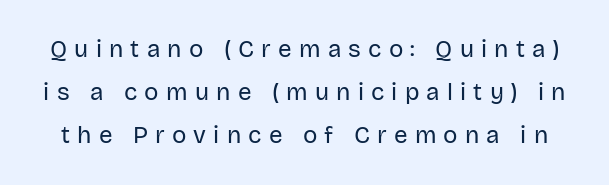
Q: Is the text bold? A: No.
Q: Is the text italic (slanted)? A: No, it is upright.
Q: Is the text underlined? A: No.
Q: Is the spacing between letters normal or unusually wide? A: Unusually wide.
